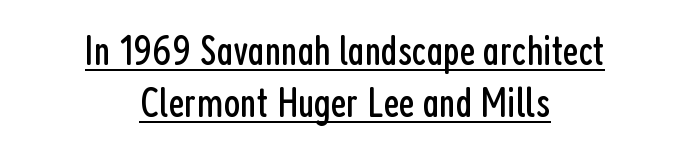
Q: Is the text bold? A: No.
Q: Is the text italic (slanted)? A: No, it is upright.
Q: Is the typeface a serif or a sans-serif typeface? A: Sans-serif.
Q: Is the text underlined? A: Yes.
Q: How is the paragraph aligned? A: Centered.
Q: Is the spacing between letters normal or unusually wide? A: Normal.
Q: Width (condensed, normal, or wide)? A: Condensed.
Q: Stroke contrast? A: Low.
Q: x-height? A: Medium.
Q: Monospaced? A: No.
